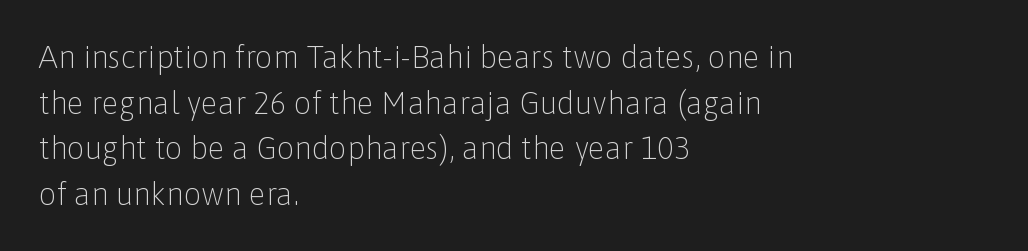
This reads as an unemphasized weight, regular at the heaviest. In CSS terms this would be text-align: left. This rendering leaves character spacing at its baseline value. Vertical spacing — default.
